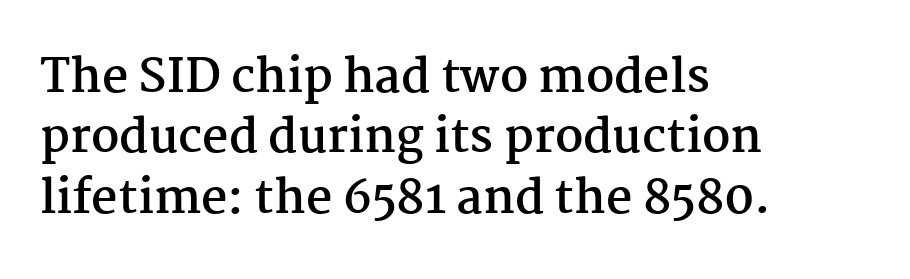
Q: Is the text bold? A: Yes.
Q: Is the text italic (slanted)? A: No, it is upright.
Q: Is the typeface a serif or a sans-serif typeface? A: Serif.
Q: Is the text underlined? A: No.
Q: How is the paragraph aligned? A: Left-aligned.
Q: Is the spacing between letters normal or unusually wide? A: Normal.
Q: Is the spacing between lines tight, normal or loose? A: Normal.
Q: Width (condensed, normal, or wide)? A: Normal.
Q: Stroke contrast? A: Medium.
Q: x-height? A: Medium.
Q: Monospaced? A: No.
